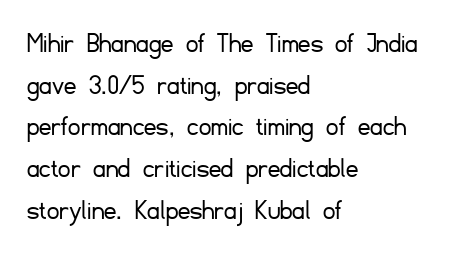
The image shows 30 px light sans-serif type, upright; set left-aligned, normal line spacing (1.39x), normal letter spacing, not underlined; low stroke contrast and a small x-height.
